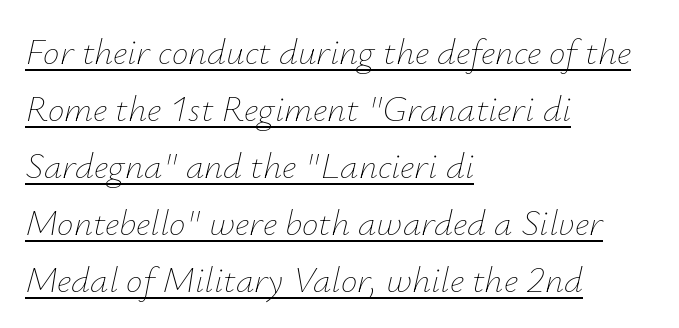
Q: Is the text bold? A: No.
Q: Is the text italic (slanted)? A: Yes, it leans right by about 12 degrees.
Q: Is the text underlined? A: Yes.
Q: How is the paragraph aligned? A: Left-aligned.
Q: Is the spacing between letters normal or unusually wide? A: Normal.
Q: Is the spacing between lines tight, normal or loose? A: Normal.
Q: Width (condensed, normal, or wide)? A: Normal.
Q: Stroke contrast? A: Low.
Q: x-height? A: Small.
Q: Monospaced? A: No.
